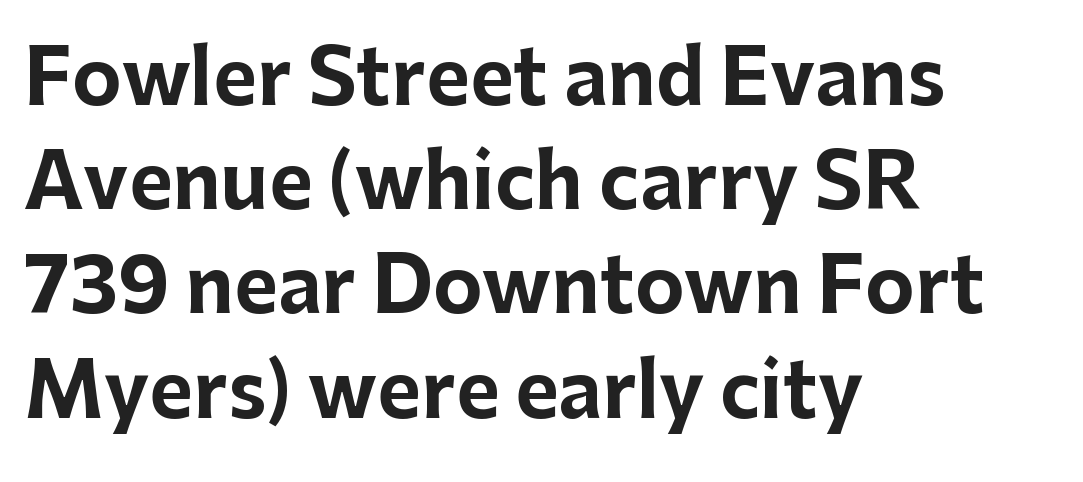
The passage shown stacks its lines at a standard gap. What kind of face is this? One without serifs — a sans. Visually the block forms a straight wall on the left and a jagged coastline on the right. The axis of the letterforms is exactly vertical. Between one letter and the next there's only the usual sliver of space.
